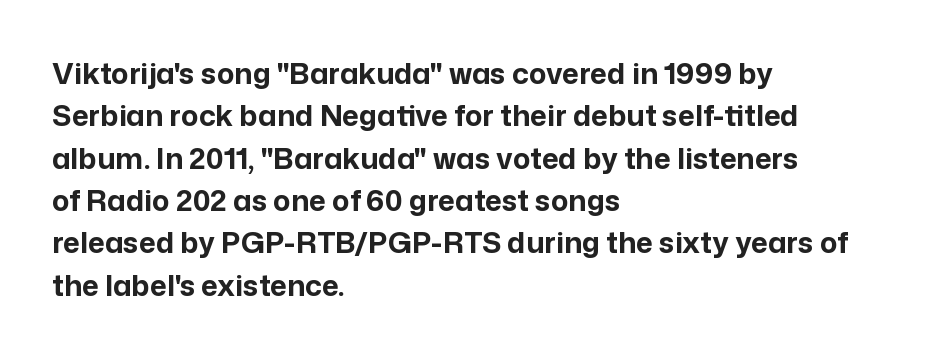
Q: Is the text bold? A: Yes.
Q: Is the text italic (slanted)? A: No, it is upright.
Q: Is the typeface a serif or a sans-serif typeface? A: Sans-serif.
Q: Is the text underlined? A: No.
Q: How is the paragraph aligned? A: Left-aligned.
Q: Is the spacing between letters normal or unusually wide? A: Normal.
Q: Is the spacing between lines tight, normal or loose? A: Normal.
Q: Width (condensed, normal, or wide)? A: Normal.
Q: Stroke contrast? A: Low.
Q: x-height? A: Medium.
Q: Monospaced? A: No.
